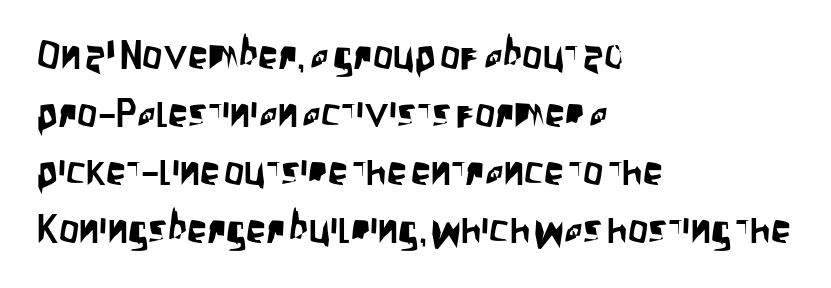
The image shows 40 px condensed sans-serif type, upright; set left-aligned, normal line spacing (1.45x), normal letter spacing, not underlined; low stroke contrast and a large x-height.
